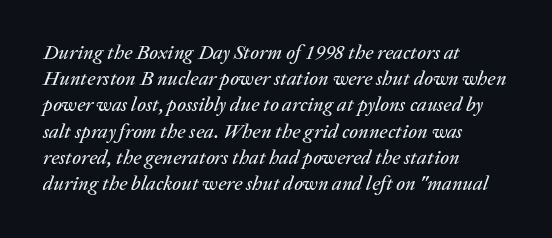
{"italic": "yes", "lean": "right", "slant_degrees": 20, "underline": "no", "align": "left", "line_spacing": "normal", "line_spacing_ratio": 1.31, "letter_spacing": "normal", "letter_spacing_em": 0.0, "glyph_px": 20}
